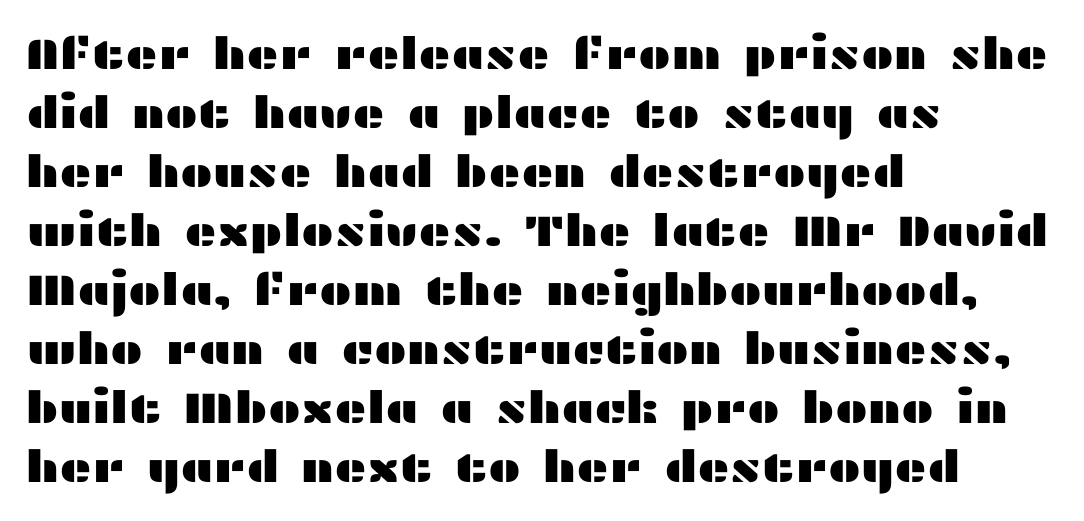
Does extra space separate the letters? No, they use regular spacing. Letters rest on an invisible, unmarked baseline. Vertical spacing — default. The text block is weighted toward the left margin, trailing off unevenly rightward. Font category for this specimen: sans-serif. Character widths vary here, with narrow letters taking less room than wide ones.
